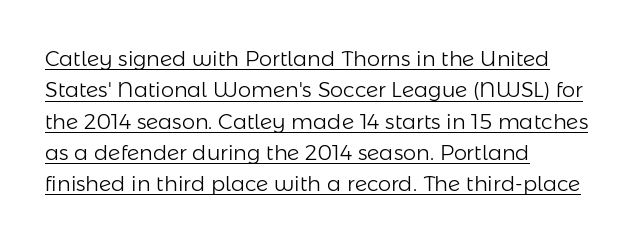
These lines were composed using upright roman letters. The paragraph shown leans on its left margin. The rendered words wear a rule along their underside. The letters look calm and open, with moderate or lighter stems.
